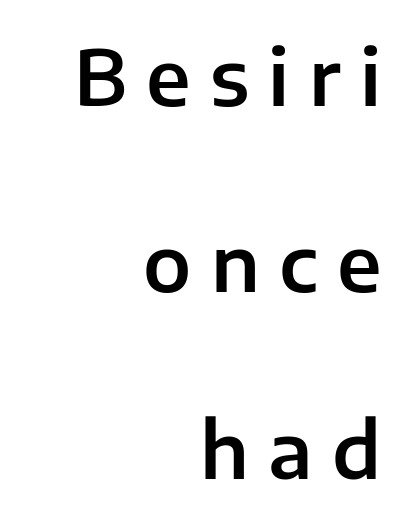
{"serif": "no", "italic": "no", "width": "normal", "stroke_contrast": "low", "x_height": "medium", "monospaced": "no", "underline": "no", "align": "right", "line_spacing": "loose", "line_spacing_ratio": 2.42, "letter_spacing": "wide", "letter_spacing_em": 0.25, "glyph_px": 77}
